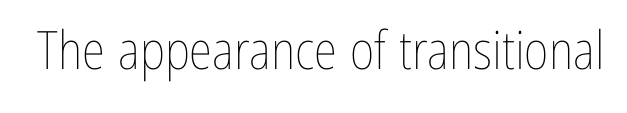
Here the designer chose a conventional face with non-uniform glyph widths. Inter-character spacing is left at the font's built-in metrics. Descender tails drop into unmarked territory. This is roman type, the default non-slanted kind. Is the type heavy? It reads as light-to-regular instead.
